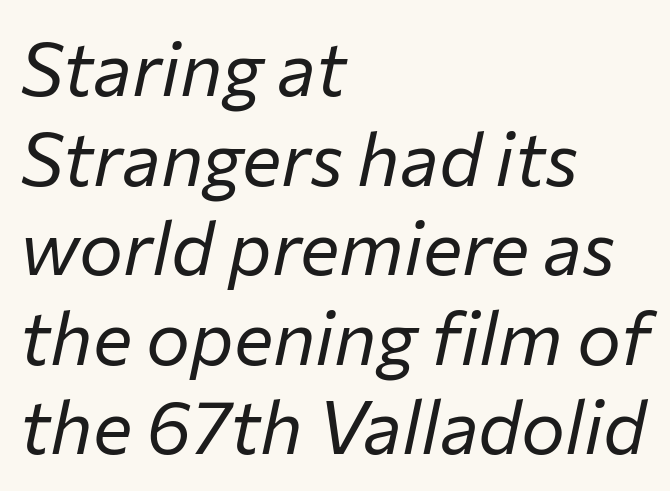
The words here are not underlined. Slant detected: the letters are inclined. Standard letterfit; no display-style spreading of the glyphs. One-word summary of the alignment: left. Each letter keeps its own natural width here, so spacing adapts to shape.
